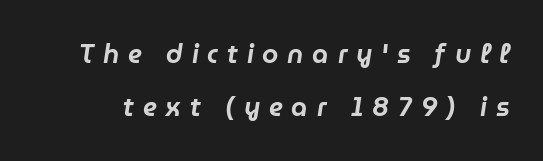
{"italic": "yes", "lean": "right", "slant_degrees": 9, "underline": "no", "line_spacing": "loose", "line_spacing_ratio": 2.03, "letter_spacing": "wide", "letter_spacing_em": 0.34, "glyph_px": 26}
